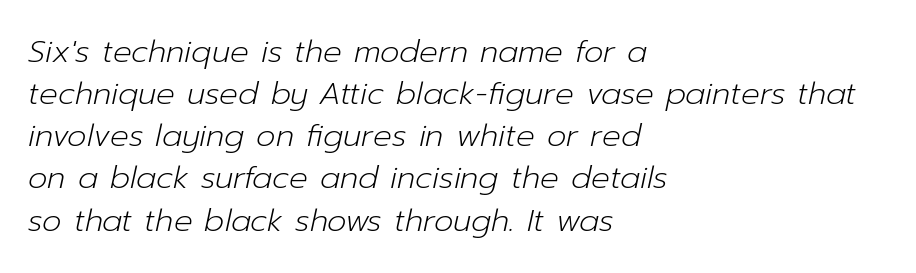
The image shows 31 px light type, italic (leaning right); set left-aligned, normal line spacing (1.36x), normal letter spacing, not underlined; low stroke contrast and a medium x-height.
